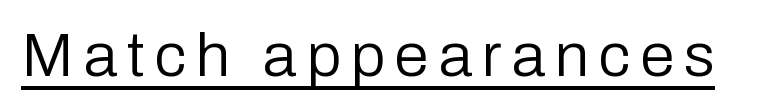
Q: Is the text bold? A: No.
Q: Is the text italic (slanted)? A: No, it is upright.
Q: Is the typeface a serif or a sans-serif typeface? A: Sans-serif.
Q: Is the text underlined? A: Yes.
Q: Width (condensed, normal, or wide)? A: Normal.
Q: Stroke contrast? A: Low.
Q: x-height? A: Medium.
Q: Monospaced? A: No.
